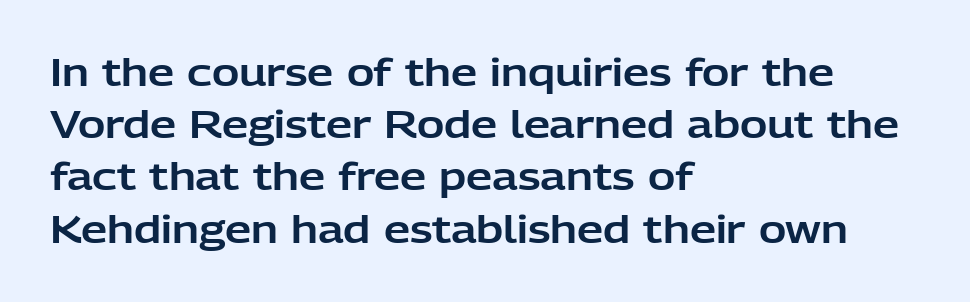
{"serif": "no", "italic": "no", "width": "normal", "stroke_contrast": "low", "x_height": "medium", "monospaced": "no", "underline": "no", "align": "left", "line_spacing": "normal", "line_spacing_ratio": 1.41, "letter_spacing": "normal", "letter_spacing_em": 0.0, "glyph_px": 37}
